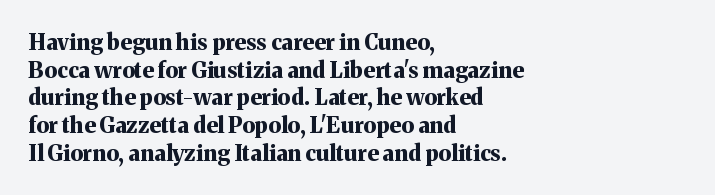
{"italic": "no", "bold": "yes", "underline": "no", "align": "left", "line_spacing": "normal", "line_spacing_ratio": 1.26, "letter_spacing": "normal", "letter_spacing_em": 0.0, "glyph_px": 22}
